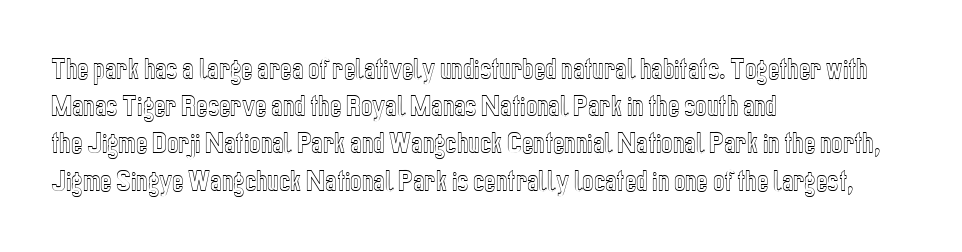
{"italic": "no", "underline": "no", "align": "left", "line_spacing": "normal", "line_spacing_ratio": 1.55, "letter_spacing": "normal", "letter_spacing_em": 0.0, "glyph_px": 24}
